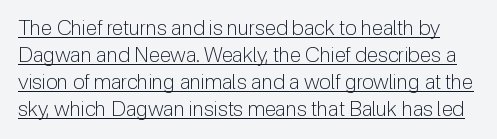
Q: Is the text bold? A: No.
Q: Is the text italic (slanted)? A: No, it is upright.
Q: Is the text underlined? A: Yes.
Q: Is the spacing between letters normal or unusually wide? A: Normal.
Q: Is the spacing between lines tight, normal or loose? A: Normal.
